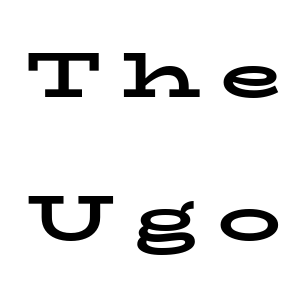
The image shows 64 px bold, wide serif type, upright; set loose line spacing (2.23x), unusually wide letter spacing (+0.32 em), not underlined; low stroke contrast and a medium x-height.
